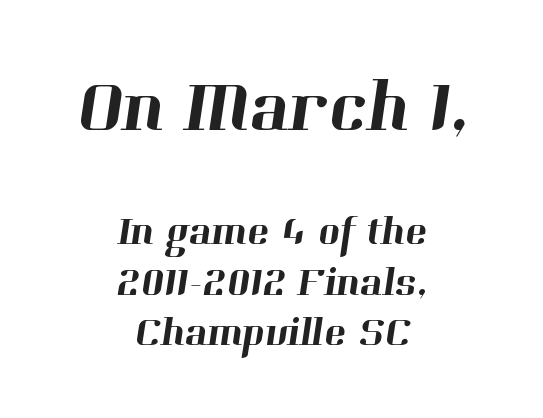
The passage shown is typed in a proportional face where columns would drift. No extra tracking has been applied to these lines. The lines in this sample share a center point and differ in where they start and stop. The gap between lines stays unmarked. The upper block of text is set noticeably larger than the block beneath it. Look at the bottom of the vertical strokes: they flare into serifs here.
